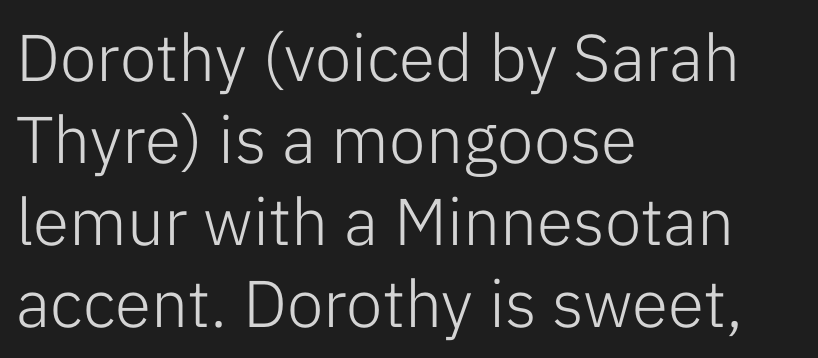
{"serif": "no", "italic": "no", "bold": "no", "weight": "light", "width": "normal", "stroke_contrast": "low", "x_height": "medium", "monospaced": "no", "underline": "no", "align": "left", "line_spacing_ratio": 1.24, "letter_spacing": "normal", "letter_spacing_em": 0.0, "glyph_px": 66}
